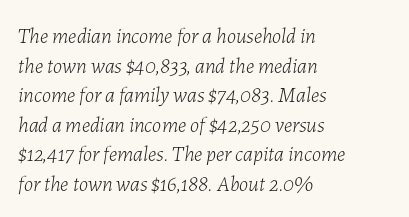
The letterforms sit shoulder to shoulder at normal distance. No word sits above an underline. In terms of leading, this rendering sits right in the middle. Posture: slanted. A light-to-regular cut is what we see here.
